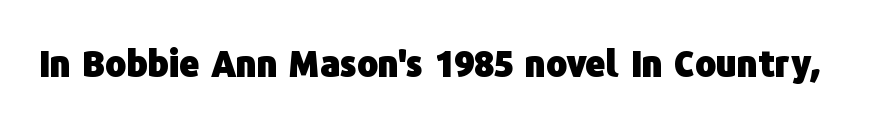
On the weight axis this lands at bold, roughly 700. A typesetter would call this proportional, since set widths differ per character. Spacing between characters is what you'd get straight out of the box. When letters stand straight like this, we call the style roman or upright. The gap between lines stays unmarked.
